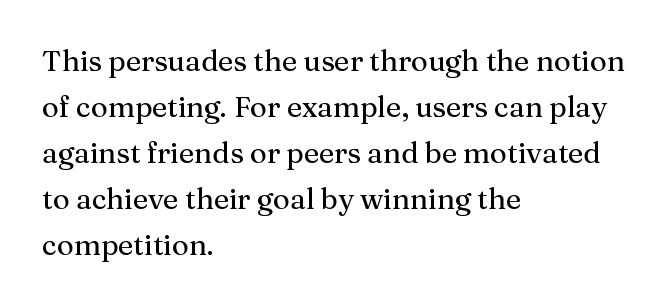
{"serif": "yes", "italic": "no", "width": "normal", "stroke_contrast": "medium", "x_height": "medium", "monospaced": "no", "underline": "no", "align": "left", "line_spacing": "normal", "line_spacing_ratio": 1.59, "letter_spacing": "normal", "letter_spacing_em": 0.0, "glyph_px": 29}
